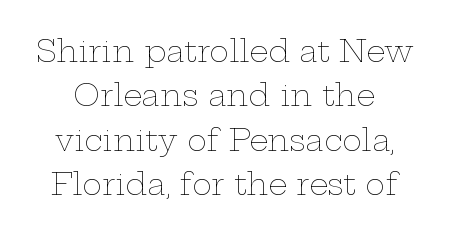
Q: Is the text bold? A: No.
Q: Is the text italic (slanted)? A: No, it is upright.
Q: Is the text underlined? A: No.
Q: Is the spacing between letters normal or unusually wide? A: Normal.
Q: Is the spacing between lines tight, normal or loose? A: Normal.
Q: Width (condensed, normal, or wide)? A: Wide.
Q: Stroke contrast? A: Low.
Q: x-height? A: Medium.
Q: Monospaced? A: No.
